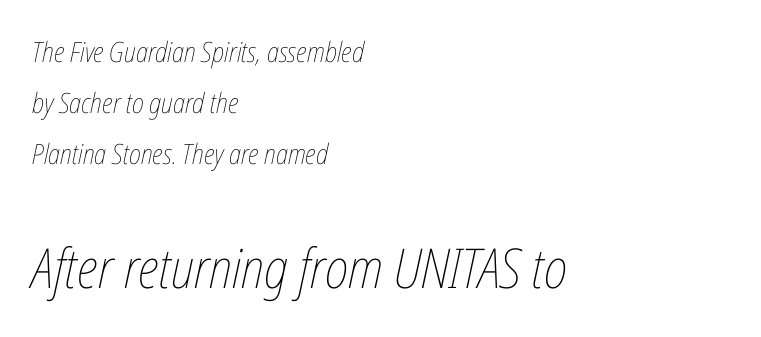
The image shows 55 px thin, condensed type, italic (leaning right); set left-aligned, line spacing 1.82x, normal letter spacing, not underlined; the second (bottom) block is 1.96x larger; low stroke contrast and a medium x-height.
